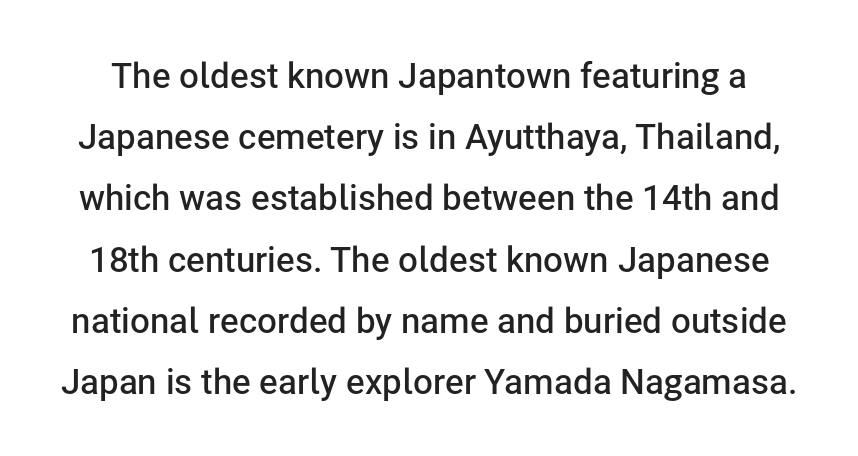
Q: Is the text bold? A: Semi-bold.
Q: Is the text italic (slanted)? A: No, it is upright.
Q: Is the typeface a serif or a sans-serif typeface? A: Sans-serif.
Q: Is the text underlined? A: No.
Q: Is the spacing between letters normal or unusually wide? A: Normal.
Q: Width (condensed, normal, or wide)? A: Normal.
Q: Stroke contrast? A: Low.
Q: x-height? A: Medium.
Q: Monospaced? A: No.
